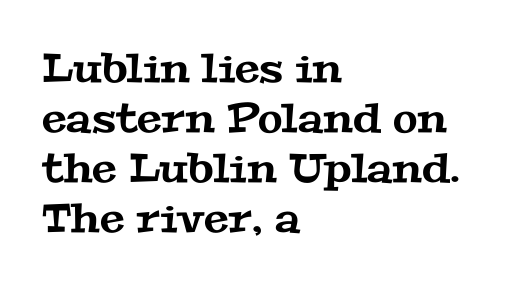
The image shows 40 px wide serif type; set left-aligned, normal line spacing (1.25x), normal letter spacing, not underlined; medium stroke contrast and a medium x-height.
